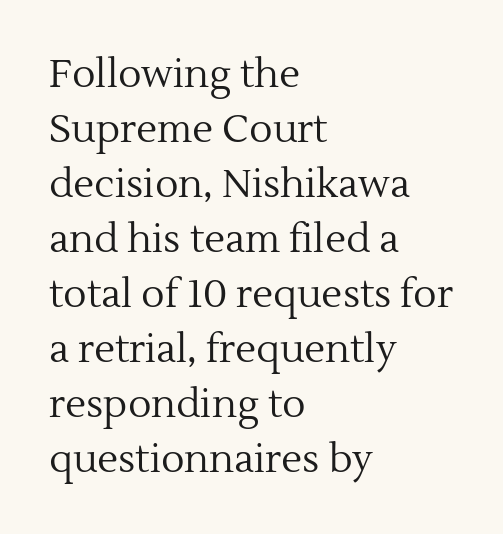
The image shows 39 px regular-weight serif type, upright; set left-aligned, normal line spacing (1.41x), normal letter spacing, not underlined; a medium x-height.
